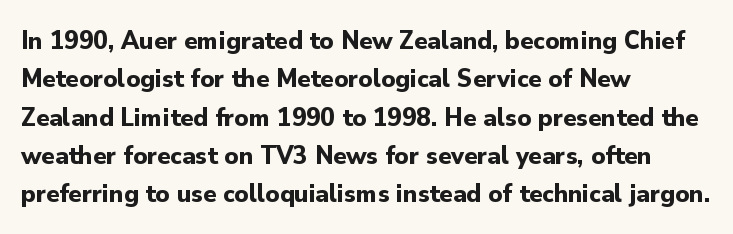
Q: Is the text bold? A: Yes.
Q: Is the text italic (slanted)? A: No, it is upright.
Q: Is the text underlined? A: No.
Q: How is the paragraph aligned? A: Left-aligned.
Q: Is the spacing between letters normal or unusually wide? A: Normal.
Q: Is the spacing between lines tight, normal or loose? A: Normal.
